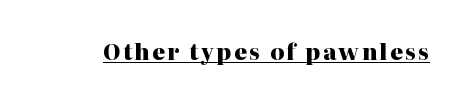
The image shows 22 px bold type, upright; set underlined.
